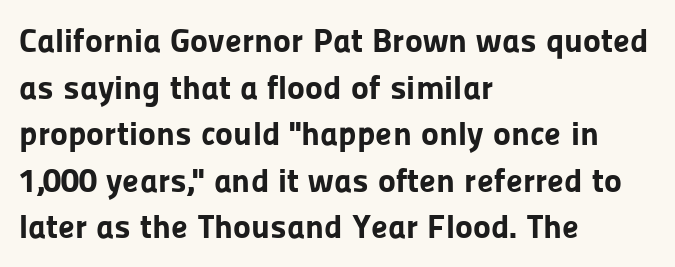
{"serif": "no", "italic": "no", "bold": "yes", "weight": "bold", "width": "normal", "stroke_contrast": "low", "x_height": "medium", "monospaced": "no", "underline": "no", "align": "left", "line_spacing": "normal", "line_spacing_ratio": 1.37, "letter_spacing": "normal", "letter_spacing_em": 0.0, "glyph_px": 34}
